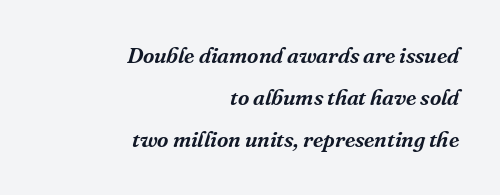
Q: Is the text italic (slanted)? A: Yes, it leans right by about 16 degrees.
Q: Is the text underlined? A: No.
Q: How is the paragraph aligned? A: Right-aligned.
Q: Is the spacing between letters normal or unusually wide? A: Normal.
Q: Is the spacing between lines tight, normal or loose? A: Loose.
